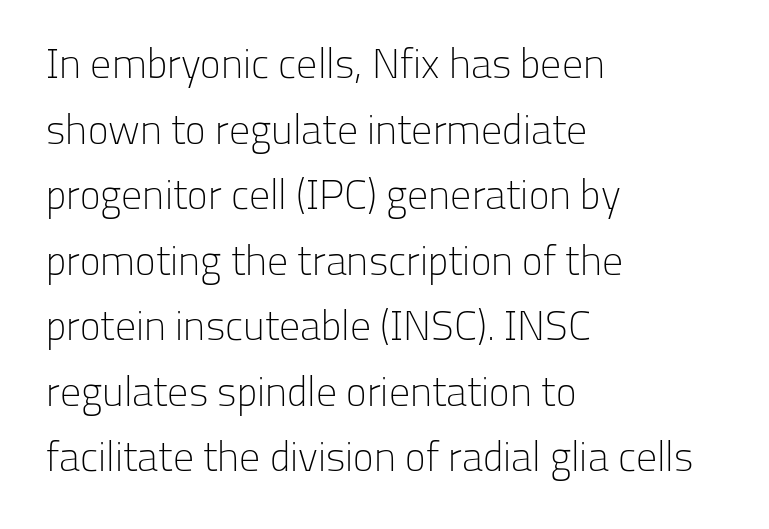
{"serif": "no", "italic": "no", "bold": "no", "weight": "light", "width": "normal", "stroke_contrast": "low", "x_height": "medium", "monospaced": "no", "underline": "no", "align": "left", "line_spacing": "normal", "line_spacing_ratio": 1.56, "letter_spacing": "normal", "letter_spacing_em": 0.0, "glyph_px": 42}
